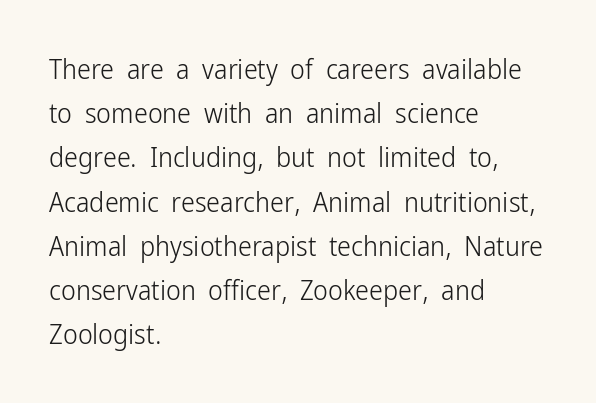
Q: Is the text bold? A: No.
Q: Is the text italic (slanted)? A: No, it is upright.
Q: Is the typeface a serif or a sans-serif typeface? A: Sans-serif.
Q: Is the text underlined? A: No.
Q: How is the paragraph aligned? A: Left-aligned.
Q: Is the spacing between letters normal or unusually wide? A: Normal.
Q: Is the spacing between lines tight, normal or loose? A: Normal.
Q: Width (condensed, normal, or wide)? A: Condensed.
Q: Stroke contrast? A: Low.
Q: x-height? A: Medium.
Q: Monospaced? A: No.
